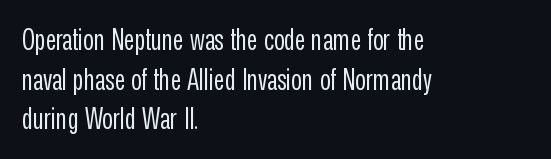
The glyphs in this specimen are sans serif. In terms of letterspacing, this is plain default setting. The zone under the glyphs is completely vacant. Every row of glyphs begins at an identical x-position on the left. A typesetter would call this leading conventional body-copy spacing.
